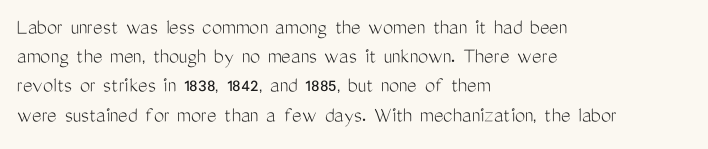
{"italic": "no", "bold": "no", "underline": "no", "align": "left", "line_spacing": "normal", "line_spacing_ratio": 1.27, "letter_spacing": "normal", "letter_spacing_em": 0.0, "glyph_px": 23}
